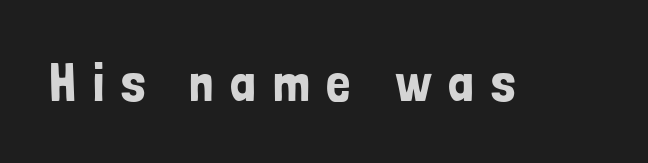
{"serif": "no", "italic": "no", "width": "condensed", "stroke_contrast": "low", "x_height": "medium", "monospaced": "no", "underline": "no", "letter_spacing": "wide", "letter_spacing_em": 0.31, "glyph_px": 54}
